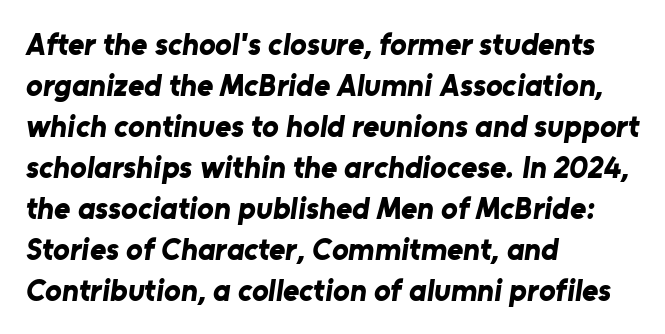
Q: Is the text bold? A: Yes.
Q: Is the typeface a serif or a sans-serif typeface? A: Sans-serif.
Q: Is the text underlined? A: No.
Q: How is the paragraph aligned? A: Left-aligned.
Q: Is the spacing between letters normal or unusually wide? A: Normal.
Q: Is the spacing between lines tight, normal or loose? A: Normal.
Q: Width (condensed, normal, or wide)? A: Normal.
Q: Stroke contrast? A: Low.
Q: x-height? A: Medium.
Q: Monospaced? A: No.
